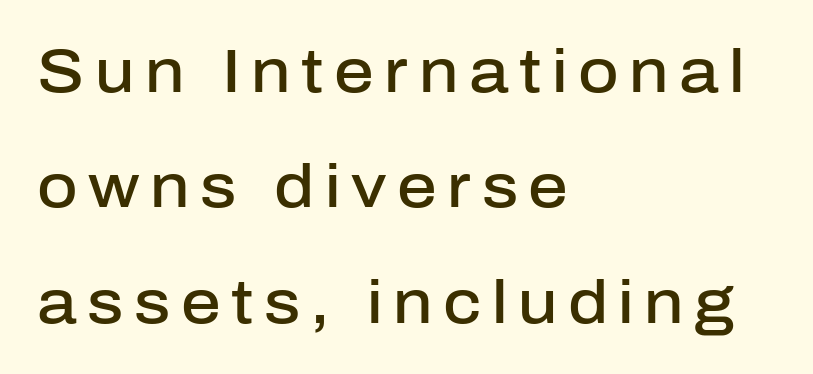
Q: Is the text bold? A: Semi-bold.
Q: Is the text italic (slanted)? A: No, it is upright.
Q: Is the typeface a serif or a sans-serif typeface? A: Sans-serif.
Q: Is the text underlined? A: No.
Q: How is the paragraph aligned? A: Left-aligned.
Q: Width (condensed, normal, or wide)? A: Normal.
Q: Stroke contrast? A: Low.
Q: x-height? A: Medium.
Q: Monospaced? A: No.
